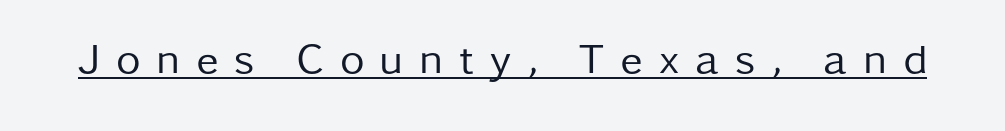
The glyphs are accompanied by a horizontal stroke just below them. Is the letter spacing exaggerated? Yes — the characters are pushed far apart. Spacing verdict: proportional, widths tailored to each character. Weight: regular or lighter. Type style note: lacks serifs.
